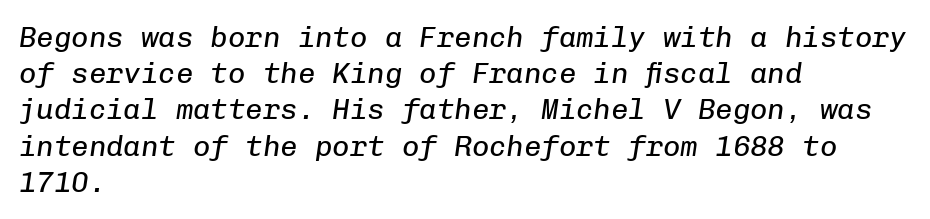
Q: Is the text bold? A: No.
Q: Is the text italic (slanted)? A: Yes, it leans right by about 8 degrees.
Q: Is the text underlined? A: No.
Q: How is the paragraph aligned? A: Left-aligned.
Q: Is the spacing between letters normal or unusually wide? A: Normal.
Q: Is the spacing between lines tight, normal or loose? A: Normal.
Q: Width (condensed, normal, or wide)? A: Normal.
Q: Stroke contrast? A: Low.
Q: x-height? A: Medium.
Q: Monospaced? A: Yes.
